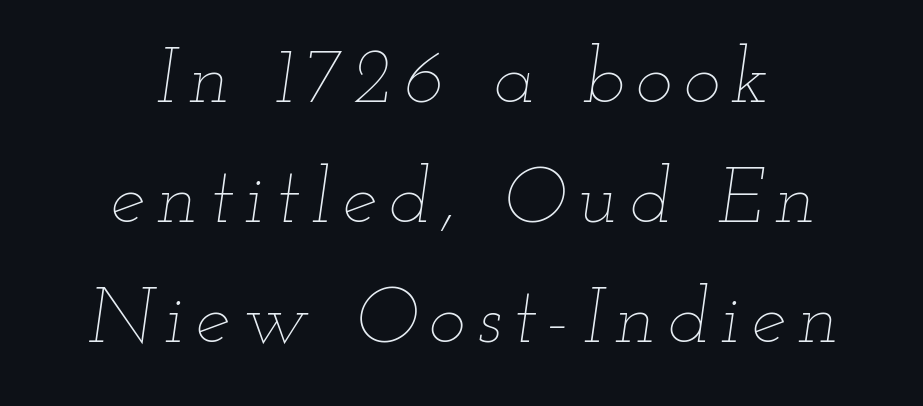
Note the varied advance widths — an 'i' is clearly narrower than an 'm'. Summary of vertical rhythm: regular, with standard interline spacing. The paragraph has two soft edges and a firm central axis. Notice how the stems are inclined rather than vertical — that's the hallmark of italics. Is the stroke heavy? The answer is a plain regular-or-lighter. The baseline area is clear.
